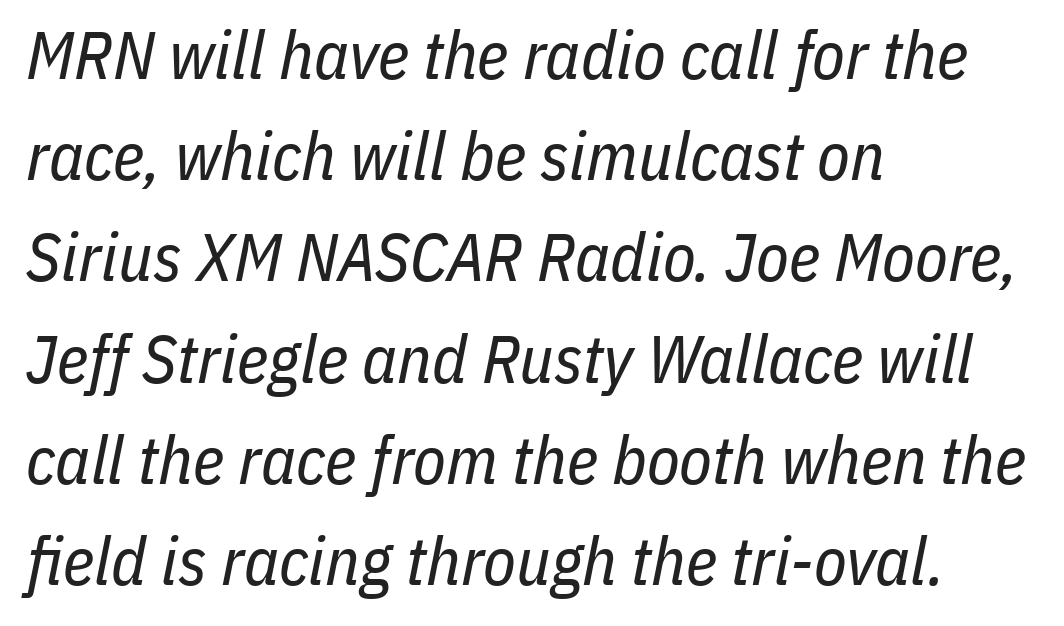
Q: Is the text bold? A: No.
Q: Is the text italic (slanted)? A: Yes, it leans right by about 11 degrees.
Q: Is the text underlined? A: No.
Q: How is the paragraph aligned? A: Left-aligned.
Q: Is the spacing between letters normal or unusually wide? A: Normal.
Q: Is the spacing between lines tight, normal or loose? A: Normal.
Q: Width (condensed, normal, or wide)? A: Condensed.
Q: Stroke contrast? A: Low.
Q: x-height? A: Medium.
Q: Monospaced? A: No.
